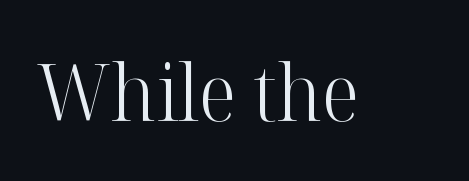
{"serif": "yes", "italic": "no", "bold": "no", "weight": "light", "width": "normal", "stroke_contrast": "high", "x_height": "medium", "monospaced": "no", "underline": "no", "letter_spacing": "normal", "letter_spacing_em": 0.0, "glyph_px": 79}
